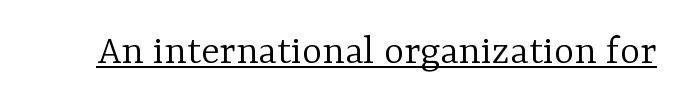
The image shows 43 px light serif type, upright; set normal letter spacing, underlined; low stroke contrast and a medium x-height.
